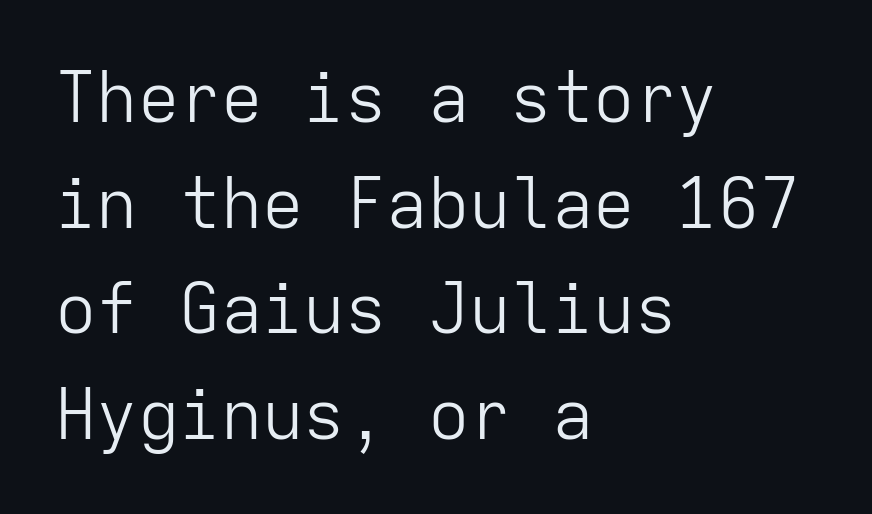
Q: Is the text bold? A: No.
Q: Is the text italic (slanted)? A: No, it is upright.
Q: Is the typeface a serif or a sans-serif typeface? A: Sans-serif.
Q: Is the text underlined? A: No.
Q: How is the paragraph aligned? A: Left-aligned.
Q: Is the spacing between letters normal or unusually wide? A: Normal.
Q: Is the spacing between lines tight, normal or loose? A: Normal.
Q: Width (condensed, normal, or wide)? A: Normal.
Q: Stroke contrast? A: Low.
Q: x-height? A: Medium.
Q: Monospaced? A: Yes.
